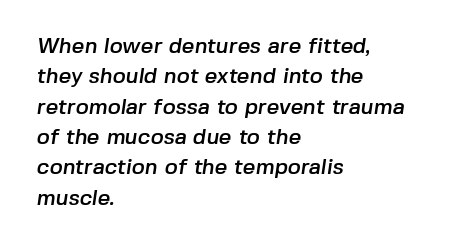
Q: Is the text underlined? A: No.
Q: How is the paragraph aligned? A: Left-aligned.
Q: Is the spacing between letters normal or unusually wide? A: Normal.
Q: Is the spacing between lines tight, normal or loose? A: Normal.
